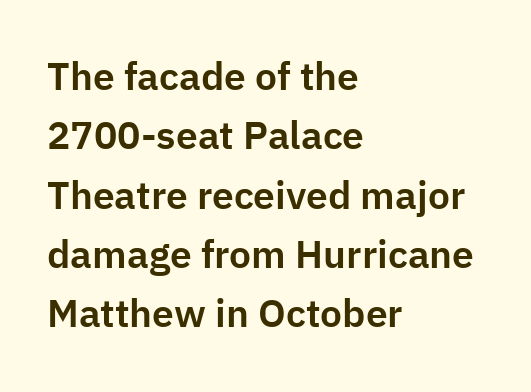
The image shows 39 px sans-serif type, upright; set left-aligned, normal line spacing (1.52x), normal letter spacing, not underlined; low stroke contrast and a medium x-height.
